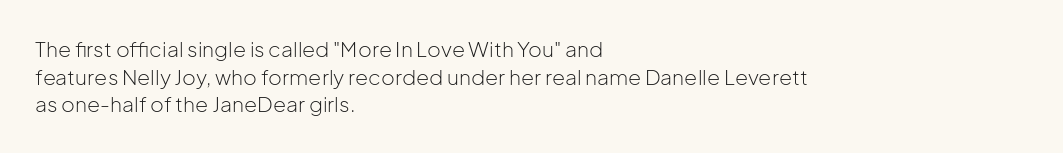
The image shows 21 px text type, upright; set left-aligned, normal line spacing (1.31x), normal letter spacing, not underlined.
